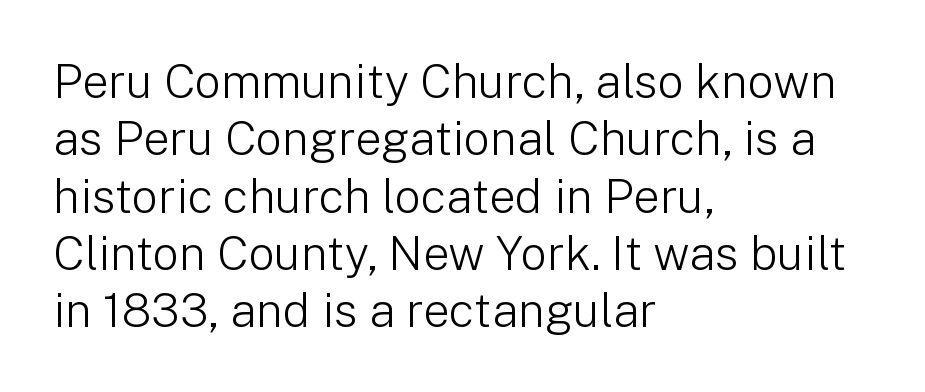
You could not count columns in this text — the font is proportionally spaced. Caption: standard tracking, unaltered. Italic: no, the glyphs are upright roman. Each line starts at the same left margin while the right side varies. The glyphs are unaccompanied by any horizontal stroke below them. The type family on display is of the sans-serif kind.
